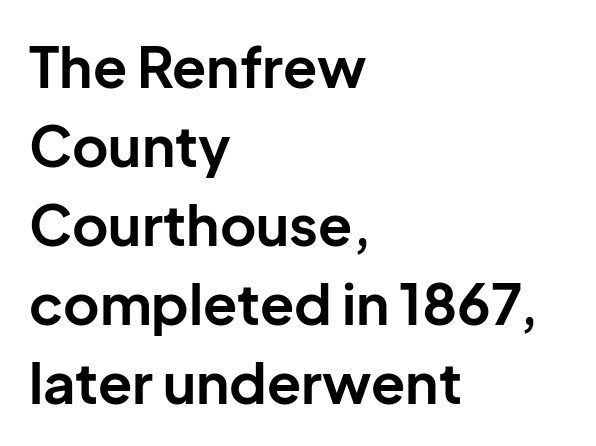
{"serif": "no", "italic": "no", "bold": "yes", "weight": "bold", "width": "normal", "stroke_contrast": "low", "x_height": "medium", "monospaced": "no", "underline": "no", "align": "left", "line_spacing": "normal", "line_spacing_ratio": 1.41, "letter_spacing": "normal", "letter_spacing_em": 0.0, "glyph_px": 56}
